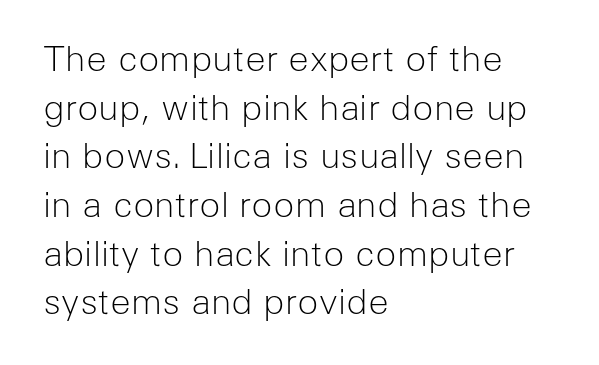
Q: Is the text bold? A: No.
Q: Is the text italic (slanted)? A: No, it is upright.
Q: Is the typeface a serif or a sans-serif typeface? A: Sans-serif.
Q: Is the text underlined? A: No.
Q: How is the paragraph aligned? A: Left-aligned.
Q: Is the spacing between letters normal or unusually wide? A: Normal.
Q: Is the spacing between lines tight, normal or loose? A: Normal.
Q: Width (condensed, normal, or wide)? A: Normal.
Q: Stroke contrast? A: Low.
Q: x-height? A: Medium.
Q: Monospaced? A: No.
